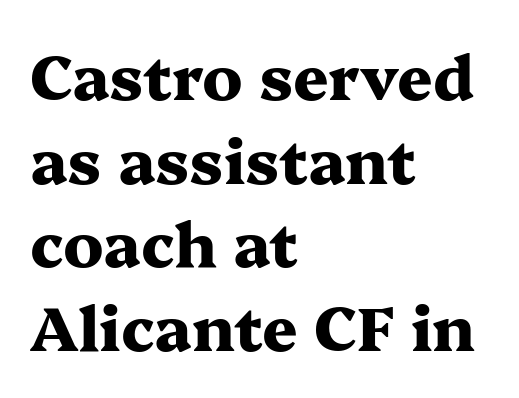
{"serif": "yes", "italic": "no", "bold": "yes", "weight": "heavy", "width": "wide", "stroke_contrast": "medium", "x_height": "medium", "monospaced": "no", "underline": "no", "align": "left", "line_spacing": "normal", "line_spacing_ratio": 1.35, "letter_spacing": "normal", "letter_spacing_em": 0.0, "glyph_px": 62}
